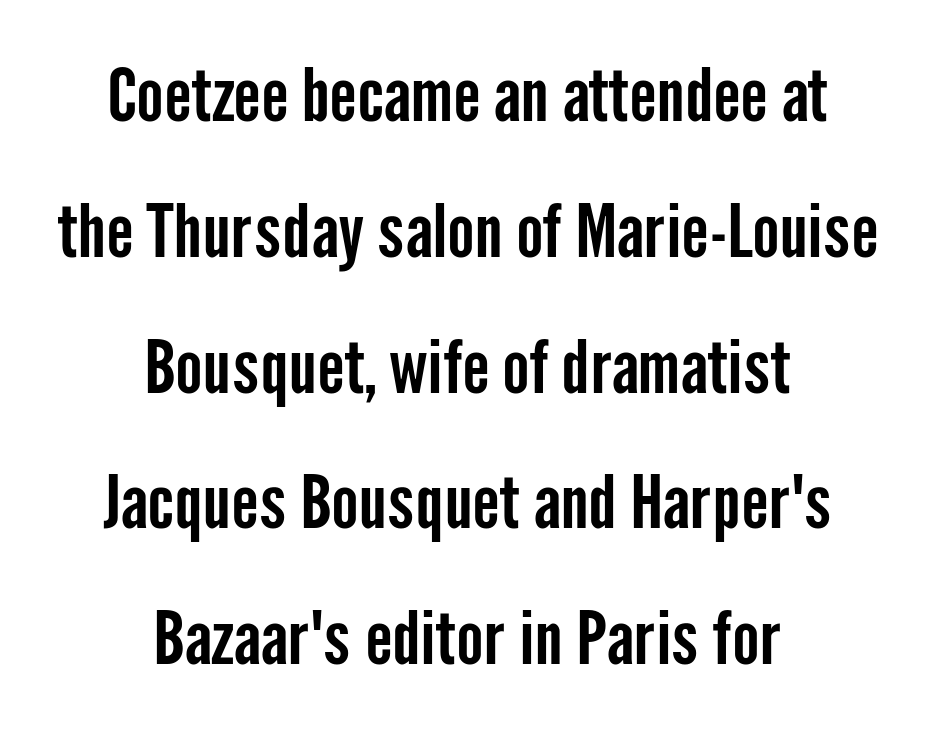
The image shows 73 px condensed sans-serif type, upright; set centered, line spacing 1.86x, normal letter spacing, not underlined; low stroke contrast and a medium x-height.
